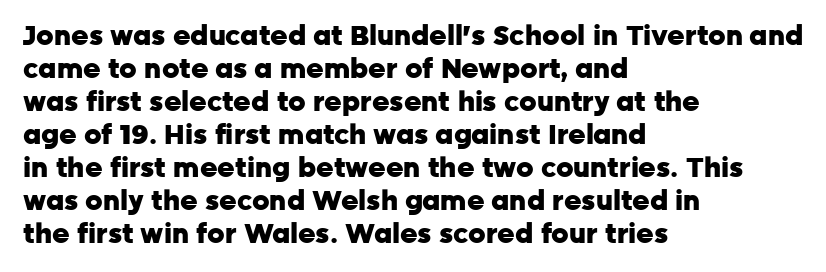
The image shows 27 px bold type, upright; set left-aligned, line spacing 1.22x, normal letter spacing, not underlined.
